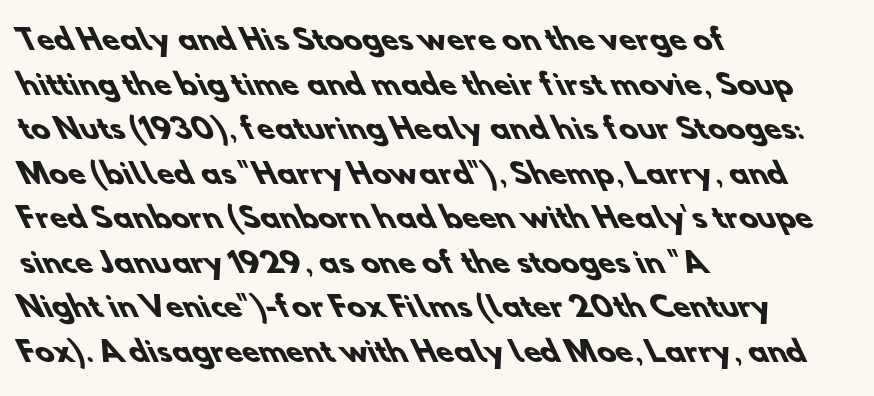
Q: Is the text bold? A: Yes.
Q: Is the typeface a serif or a sans-serif typeface? A: Sans-serif.
Q: Is the text underlined? A: No.
Q: How is the paragraph aligned? A: Left-aligned.
Q: Is the spacing between letters normal or unusually wide? A: Normal.
Q: Is the spacing between lines tight, normal or loose? A: Normal.
Q: Width (condensed, normal, or wide)? A: Normal.
Q: Stroke contrast? A: Low.
Q: x-height? A: Small.
Q: Monospaced? A: No.
